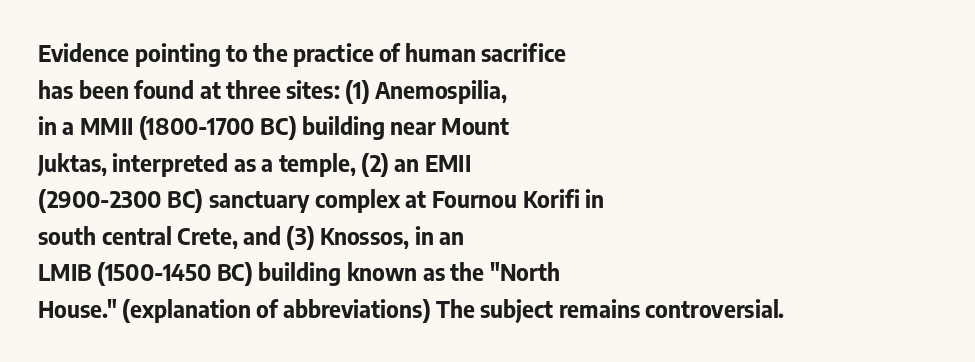
Visually the block forms a straight wall on the left and a jagged coastline on the right. The letters are bold, with thick, heavy strokes. The gap between lines stays unmarked. This sample keeps an unexceptional amount of space between lines. The horizontal fit of the characters is conventional and even. Vertical strokes here are truly vertical.
